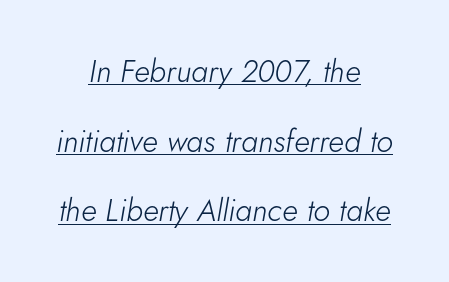
The image shows 31 px light type, italic (leaning right); set centered, loose line spacing (2.25x), normal letter spacing, underlined; low stroke contrast and a small x-height.
